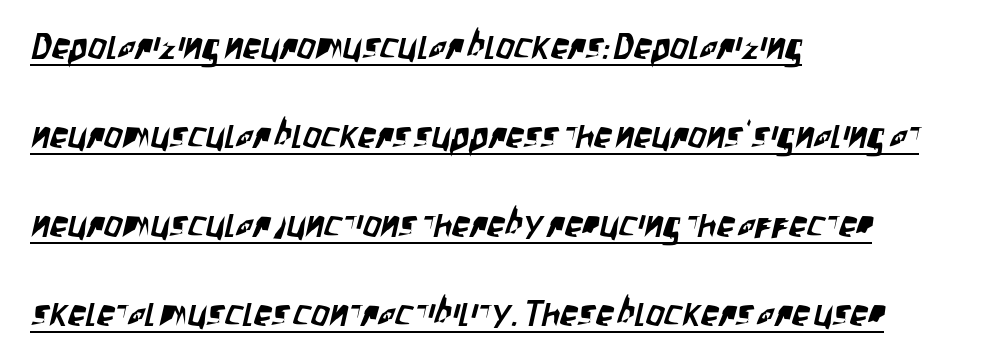
{"serif": "no", "width": "condensed", "stroke_contrast": "low", "x_height": "large", "monospaced": "no", "underline": "yes", "align": "left", "line_spacing": "loose", "line_spacing_ratio": 2.47, "letter_spacing": "normal", "letter_spacing_em": 0.0, "glyph_px": 36}
